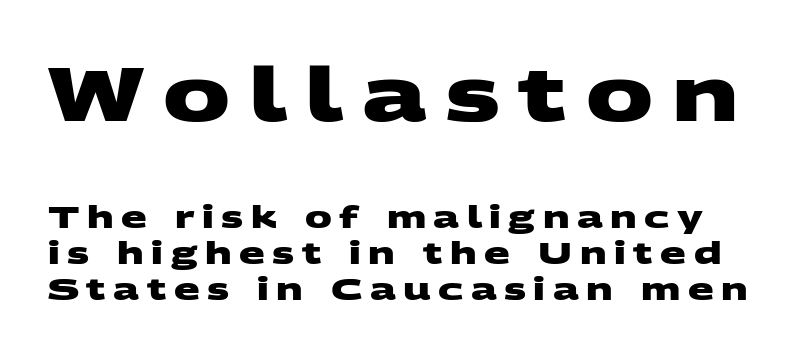
Each glyph is drawn with heavy, bold strokes. Each word looks stretched out because of the extra space between its letters. Does the bottom block carry the larger type? No, the top block does. Each letter's strokes conclude bluntly, with no projecting serifs. The space beneath each line is pristine and unruled. Note the varied advance widths — an 'i' is clearly narrower than an 'm'.
